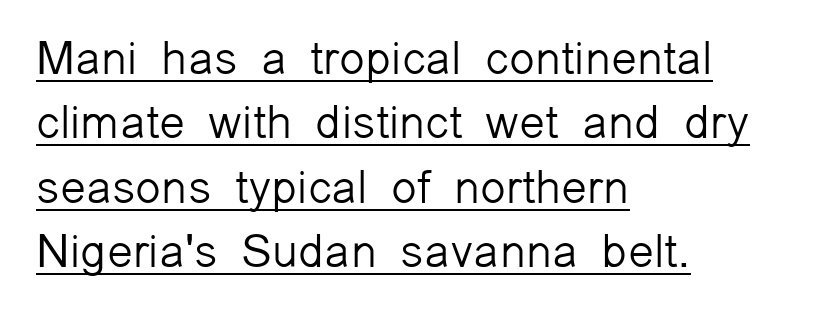
The image shows 47 px light sans-serif type, upright; set left-aligned, normal line spacing (1.37x), normal letter spacing, underlined; low stroke contrast and a medium x-height.
